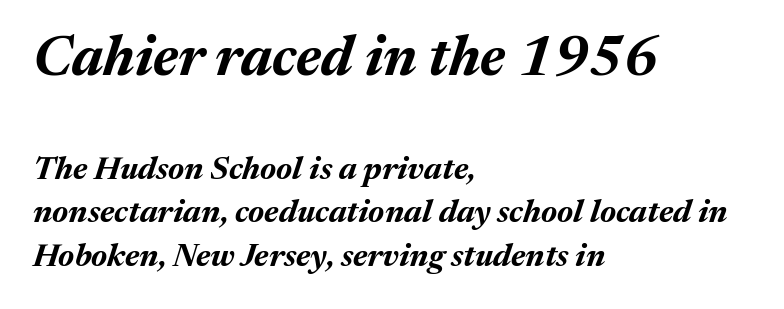
{"italic": "yes", "lean": "right", "slant_degrees": 17, "bold": "yes", "weight": "bold", "width": "normal", "stroke_contrast": "medium", "x_height": "medium", "monospaced": "no", "underline": "no", "align": "left", "line_spacing": "normal", "line_spacing_ratio": 1.37, "letter_spacing": "normal", "letter_spacing_em": 0.0, "larger_block": "first", "size_ratio": 1.75, "glyph_px": 56}
